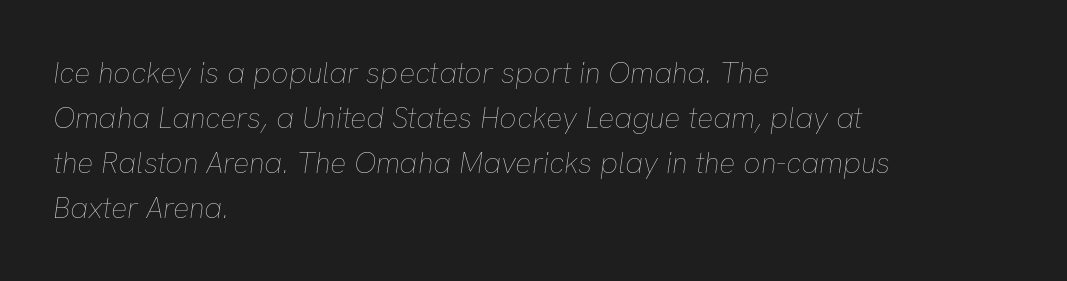
A typesetter would call this proportional, since set widths differ per character. Notice how the passage keeps a crisp vertical edge on the left only. Vertical stems look standard width or narrower in stroke. If you drew a line through each stem, it would be angled. The designer left line spacing at the default.
